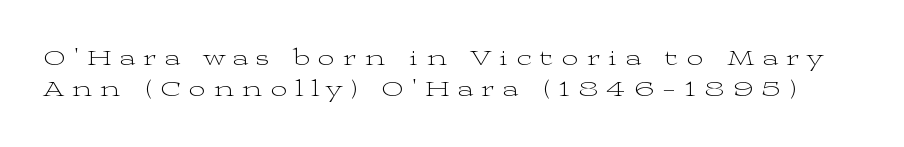
{"italic": "no", "bold": "no", "underline": "no", "line_spacing": "normal", "line_spacing_ratio": 1.33, "letter_spacing": "wide", "letter_spacing_em": 0.37, "glyph_px": 23}
